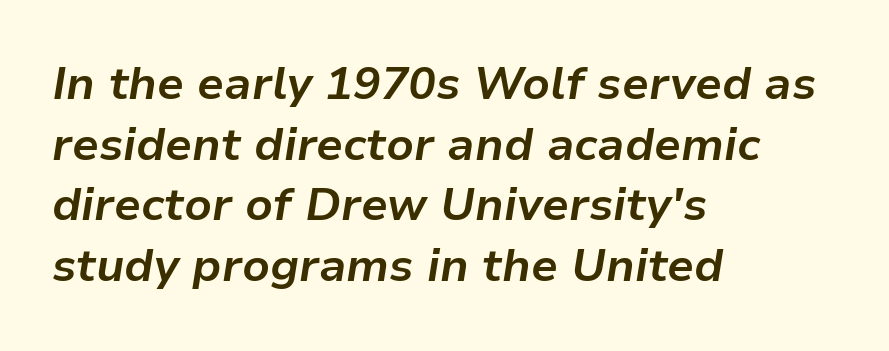
The rendering uses natural spacing where letterforms have individual widths. The letters are bold, with thick, heavy strokes. Vertically, the passage feels balanced, rows spaced as you'd expect. If you drew a ruler down the left edge, every line would touch it.
